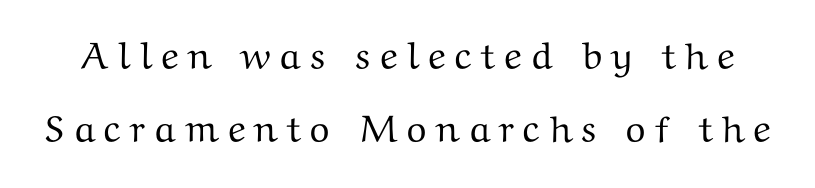
Q: Is the text italic (slanted)? A: No, it is upright.
Q: Is the typeface a serif or a sans-serif typeface? A: Serif.
Q: Is the text underlined? A: No.
Q: Is the spacing between letters normal or unusually wide? A: Unusually wide.
Q: Is the spacing between lines tight, normal or loose? A: Loose.
Q: Width (condensed, normal, or wide)? A: Wide.
Q: Stroke contrast? A: Medium.
Q: x-height? A: Medium.
Q: Monospaced? A: No.
